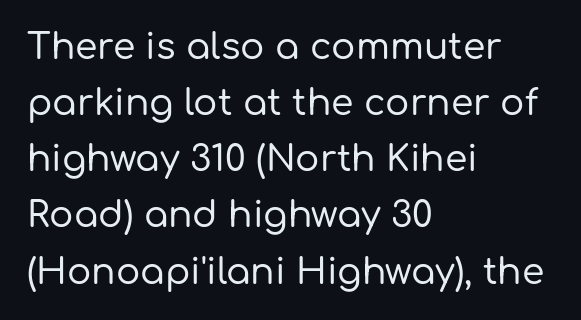
Q: Is the text italic (slanted)? A: No, it is upright.
Q: Is the typeface a serif or a sans-serif typeface? A: Sans-serif.
Q: Is the text underlined? A: No.
Q: How is the paragraph aligned? A: Left-aligned.
Q: Is the spacing between letters normal or unusually wide? A: Normal.
Q: Is the spacing between lines tight, normal or loose? A: Normal.
Q: Width (condensed, normal, or wide)? A: Normal.
Q: Stroke contrast? A: Low.
Q: x-height? A: Medium.
Q: Monospaced? A: No.
